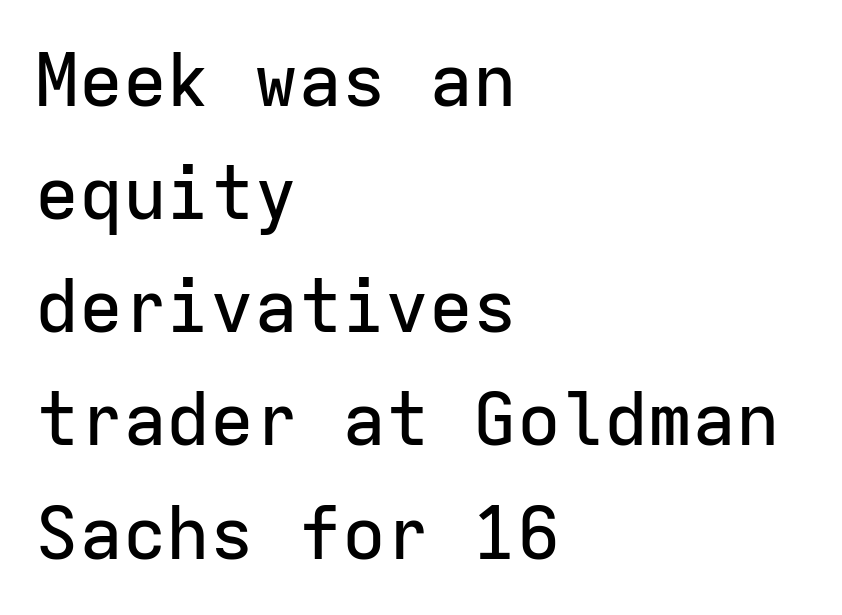
The image shows 73 px sans-serif type, upright, monospaced; set left-aligned, normal line spacing (1.55x), normal letter spacing, not underlined; low stroke contrast and a medium x-height.
